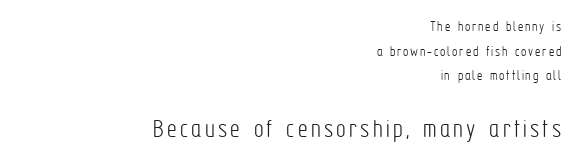
{"italic": "no", "bold": "no", "underline": "no", "align": "right", "line_spacing": "normal", "line_spacing_ratio": 1.65, "larger_block": "second", "size_ratio": 1.8, "glyph_px": 27}
